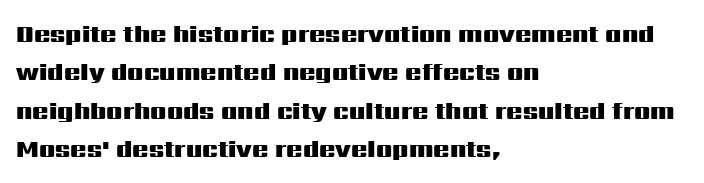
The image shows 24 px bold type, upright; set left-aligned, normal line spacing (1.6x), normal letter spacing, not underlined.
